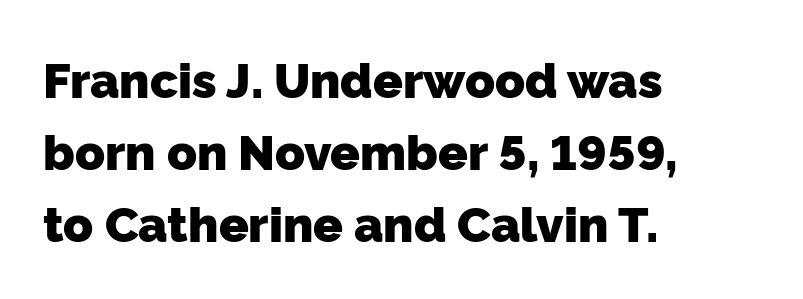
{"serif": "no", "bold": "yes", "weight": "heavy", "width": "normal", "stroke_contrast": "low", "x_height": "medium", "monospaced": "no", "underline": "no", "align": "left", "line_spacing": "normal", "line_spacing_ratio": 1.47, "letter_spacing": "normal", "letter_spacing_em": 0.0, "glyph_px": 49}
